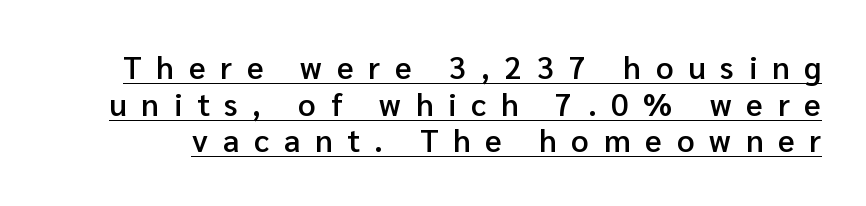
The image shows 31 px semibold sans-serif type, upright; set line spacing 1.18x, unusually wide letter spacing (+0.48 em), underlined; low stroke contrast and a medium x-height.
